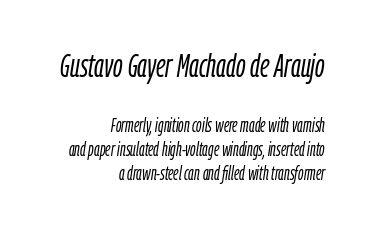
Q: Is the text bold? A: No.
Q: Is the text italic (slanted)? A: Yes, it leans right by about 9 degrees.
Q: Is the text underlined? A: No.
Q: How is the paragraph aligned? A: Right-aligned.
Q: Is the spacing between letters normal or unusually wide? A: Normal.
Q: Is the spacing between lines tight, normal or loose? A: Normal.
Q: Which block of text is set in a larger size, the first (top) or the second (bottom)? A: The first (top) one.
Q: Width (condensed, normal, or wide)? A: Condensed.
Q: Stroke contrast? A: Low.
Q: x-height? A: Medium.
Q: Monospaced? A: No.
